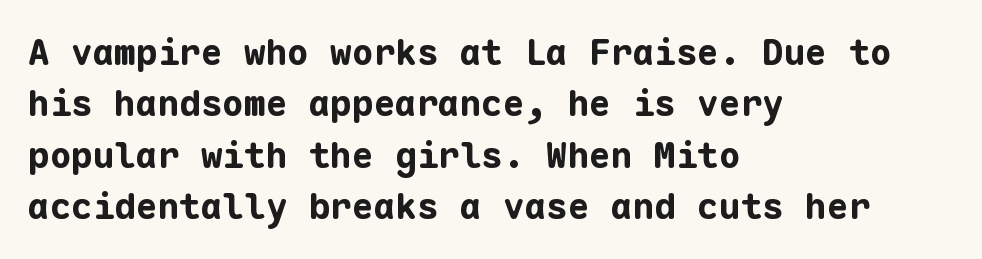
A typesetter would call this monospace, since all characters share one set width. Letter spacing: default. The type family on display is of the sans-serif kind. Horizontally, the lines are justified to the leading edge only.
